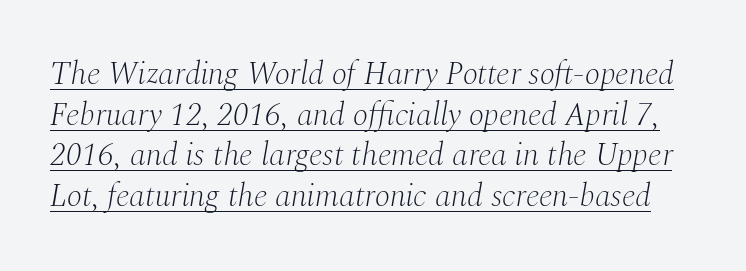
The image shows 32 px light serif type, italic (leaning right); set normal line spacing (1.27x), normal letter spacing, underlined; medium stroke contrast and a medium x-height.
